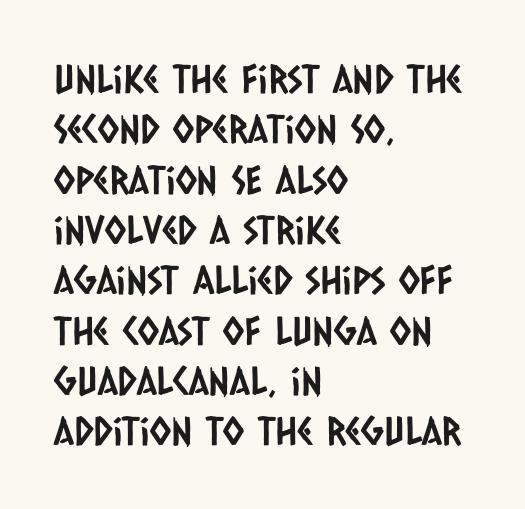
One glance says typical: line gaps are just what's usual. Plain, unruled lines of type. Classification — sans serif. Visually the block forms a straight wall on the left and a jagged coastline on the right. Nothing unusual about the tracking: characters are spaced as the font intends.
